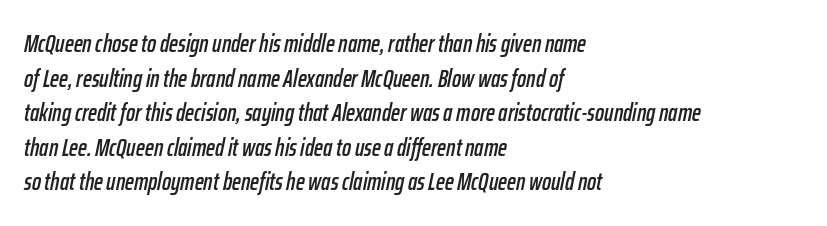
{"italic": "yes", "lean": "right", "slant_degrees": 12, "underline": "no", "align": "left", "line_spacing": "normal", "line_spacing_ratio": 1.44, "letter_spacing": "normal", "letter_spacing_em": 0.0, "glyph_px": 24}
